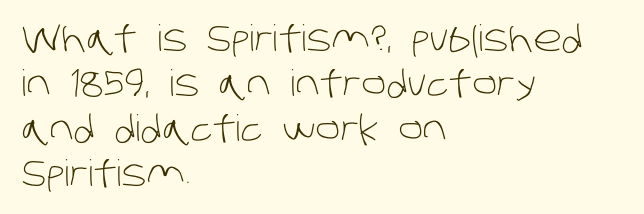
Q: Is the text bold? A: No.
Q: Is the typeface a serif or a sans-serif typeface? A: Sans-serif.
Q: Is the text underlined? A: No.
Q: How is the paragraph aligned? A: Left-aligned.
Q: Is the spacing between letters normal or unusually wide? A: Normal.
Q: Is the spacing between lines tight, normal or loose? A: Normal.
Q: Width (condensed, normal, or wide)? A: Normal.
Q: Stroke contrast? A: Low.
Q: x-height? A: Large.
Q: Monospaced? A: No.
